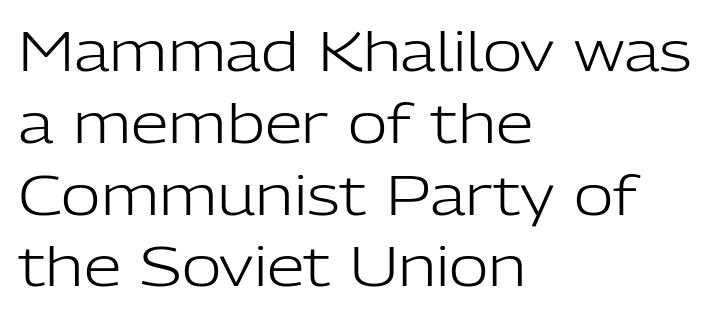
Inter-character spacing is left at the font's built-in metrics. Note the varied advance widths — an 'i' is clearly narrower than an 'm'. The gap between lines stays unmarked. In CSS terms this would be text-align: left.
